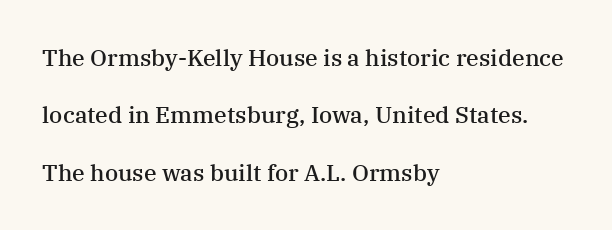
{"italic": "no", "bold": "semi", "underline": "no", "align": "left", "line_spacing": "loose", "line_spacing_ratio": 2.49, "letter_spacing": "normal", "letter_spacing_em": 0.0, "glyph_px": 23}
